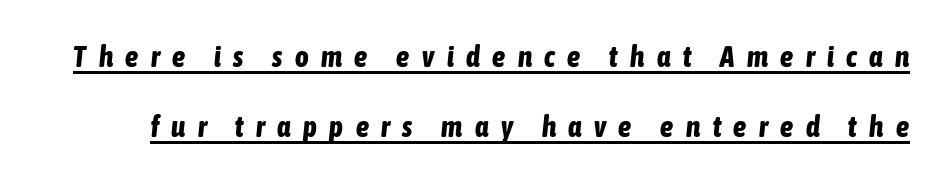
Every letter is thick-stroked: bold, no question. The face used here is proportionally spaced, like ordinary book or web type. These lines have a slow, spaced-out rhythm from letter to letter. Would a proofreader flag this as italicized? Yes. Somebody hit Ctrl+U on this one — the words are underlined. The leading is generous, giving the passage an open texture.
